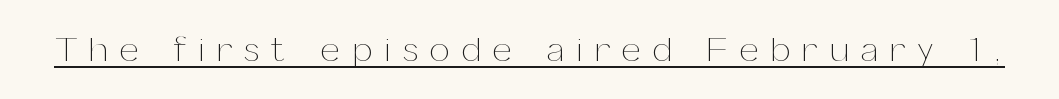
Think of a printed novel: that variable character pitch is what you see here. On a weight scale, this lands at 450 or below. The lettering holds an erect, upright posture throughout. The words here are underlined. How are the letters spaced? Widely, with obvious added tracking.
